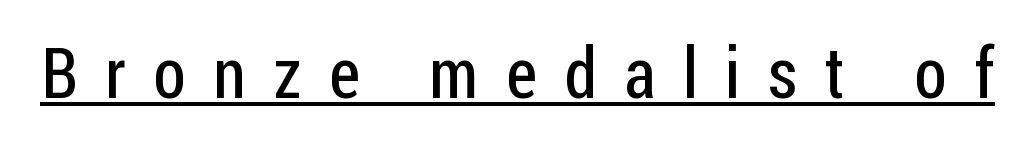
Think of a printed novel: that variable character pitch is what you see here. I'd call this a sans setting — the letters go barefoot. There is plenty of visible air inserted between adjacent glyphs. In terms of posture, this sample is upright. The typeface has the unassuming heft of standard copy or less. The string is rendered with underlining switched on.
